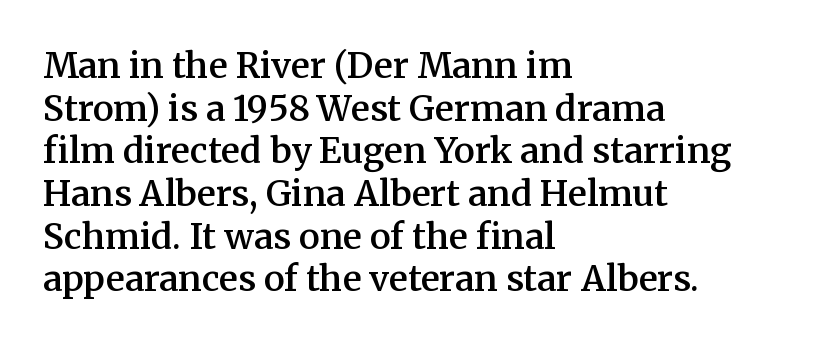
Observe the ordinary spacing: letters are neighbours, not strangers. Serif or sans? Serif — the stroke terminals have little feet. Semibold letterforms, between regular and bold. Where is the straight margin? On the left. Rule under the text: the space is simply empty. Every stem runs plumb, perpendicular to the baseline.
